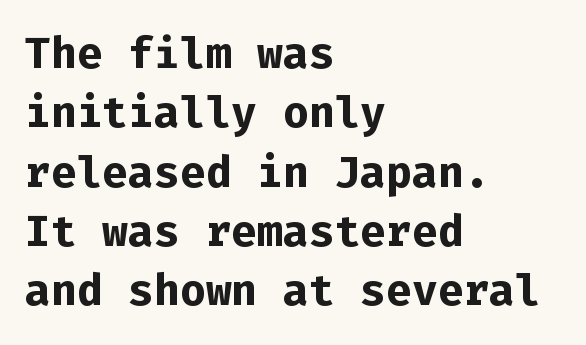
{"serif": "no", "italic": "no", "bold": "yes", "weight": "bold", "width": "normal", "stroke_contrast": "low", "x_height": "medium", "monospaced": "yes", "underline": "no", "align": "left", "line_spacing": "normal", "line_spacing_ratio": 1.38, "letter_spacing": "normal", "letter_spacing_em": 0.0, "glyph_px": 43}
